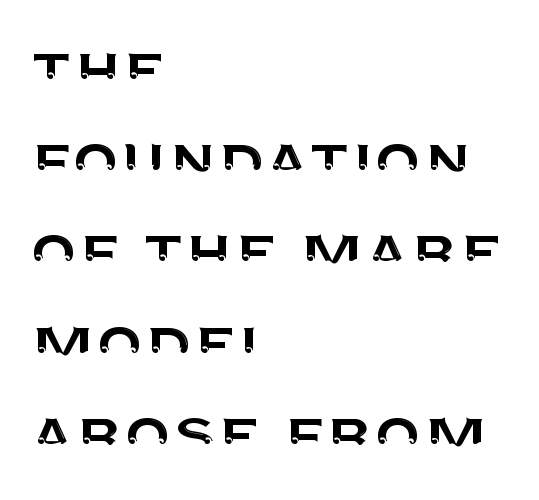
The image shows 76 px sans-serif type, upright; set left-aligned, line spacing 1.2x, normal letter spacing, not underlined; medium stroke contrast and a large x-height.
